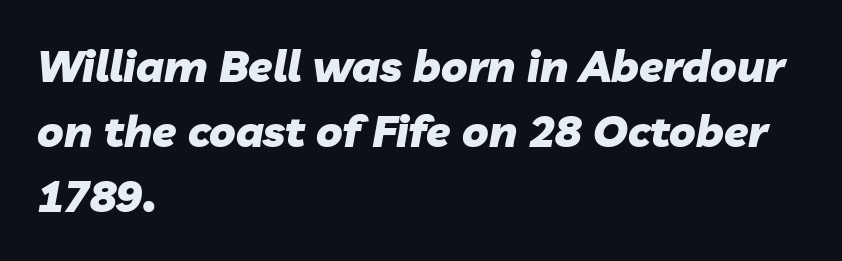
Unmarked baselines from the first word to the last. Is the type bold? Yes — the strokes are clearly thick and heavy. This sample has the flowing, uneven cadence of proportional lettering. The passage is arranged the way most books set body copy — flush left. No extra tracking has been applied to these lines.
